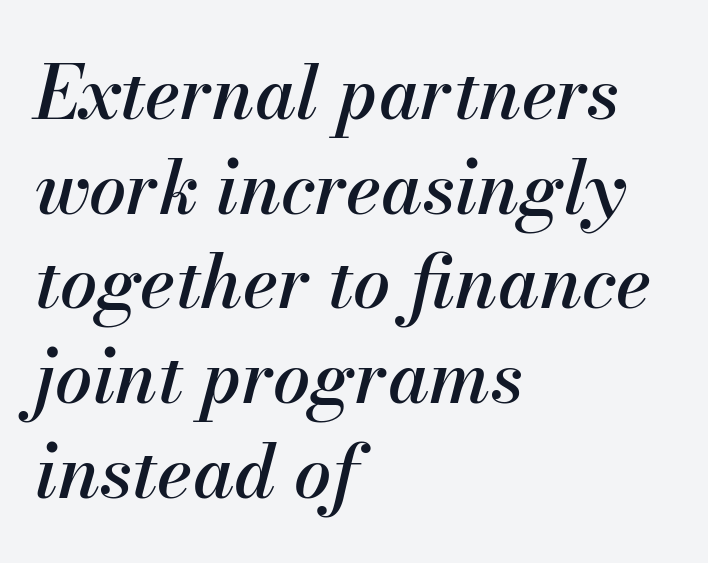
Clear beneath every line of the passage. A normal amount of white space separates one row of letters from the next. Posture: slanted. Glyph-to-glyph distance matches everyday printed text.
